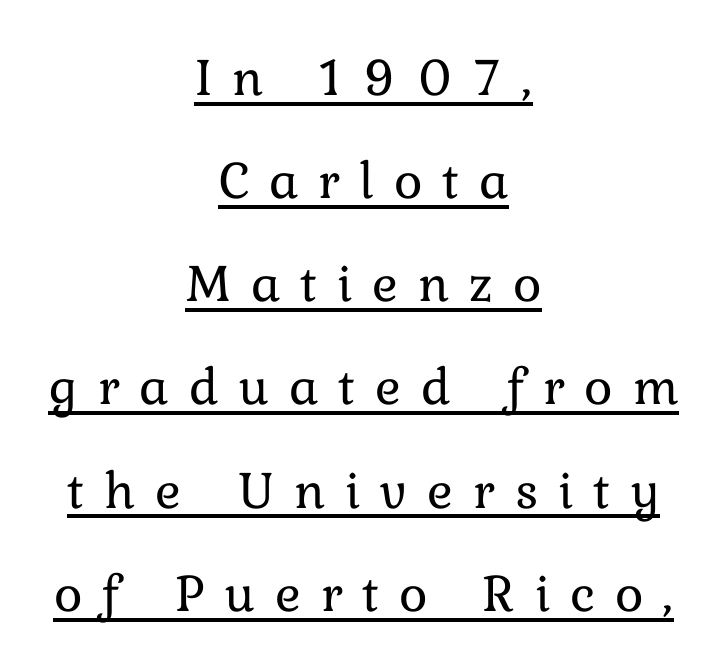
{"italic": "no", "bold": "no", "weight": "regular", "width": "normal", "stroke_contrast": "low", "x_height": "medium", "monospaced": "no", "underline": "yes", "align": "center", "line_spacing": "loose", "line_spacing_ratio": 1.91, "letter_spacing": "wide", "letter_spacing_em": 0.37, "glyph_px": 54}
